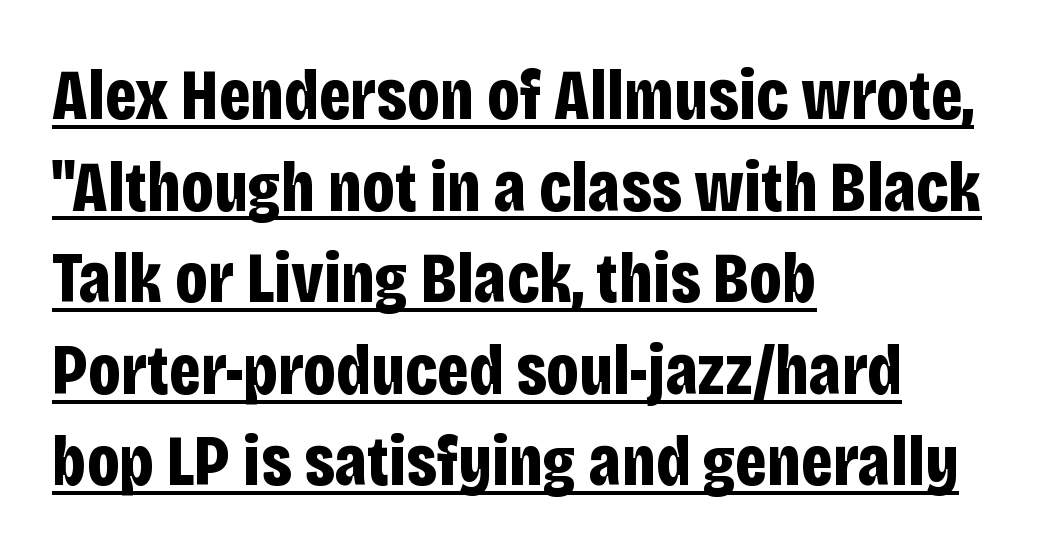
{"serif": "no", "italic": "no", "bold": "yes", "weight": "bold", "width": "condensed", "stroke_contrast": "low", "x_height": "large", "monospaced": "no", "underline": "yes", "align": "left", "line_spacing": "normal", "line_spacing_ratio": 1.29, "letter_spacing": "normal", "letter_spacing_em": 0.0, "glyph_px": 71}
